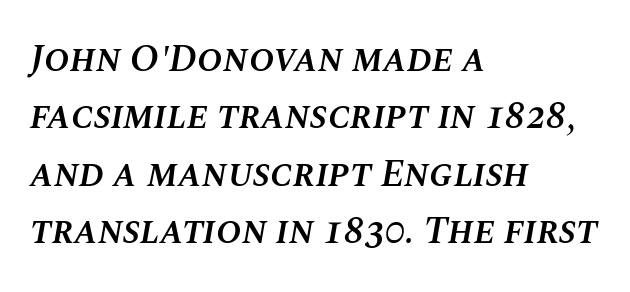
Default kerning and tracking; the words read as compact shapes. The lines sit at an ordinary, default distance from one another. Does the copy run flush right? No — it runs flush left. The strokes are fattened partway — semibold, not bold.
